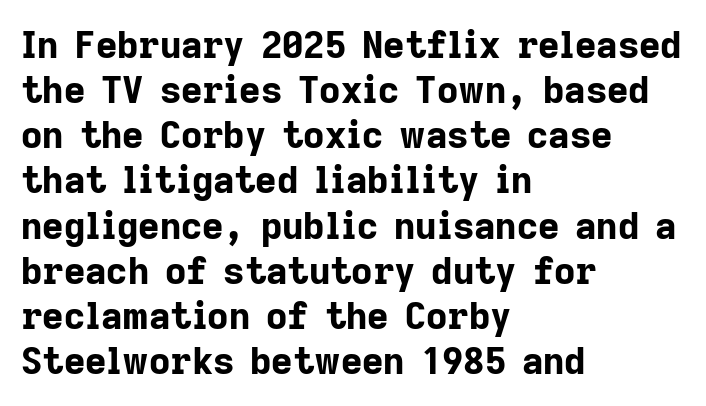
The image shows 37 px bold sans-serif type, upright; set left-aligned, line spacing 1.22x, normal letter spacing, not underlined; low stroke contrast and a medium x-height.
